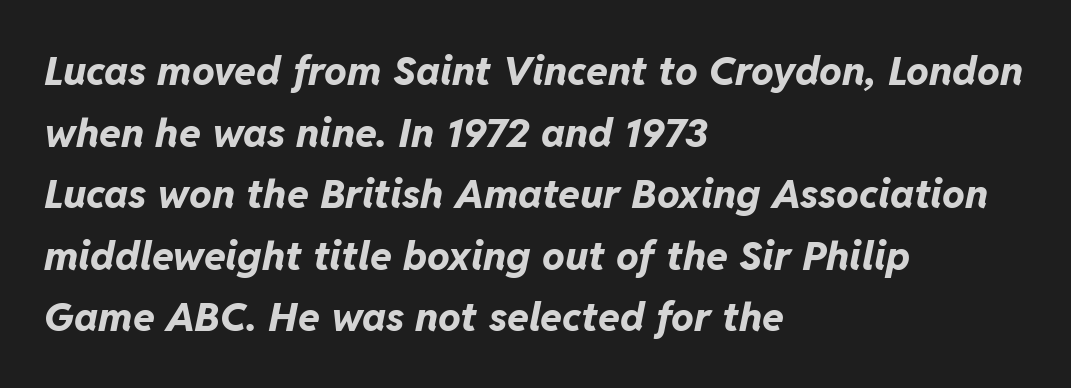
Q: Is the text bold? A: Yes.
Q: Is the text italic (slanted)? A: Yes, it leans right by about 11 degrees.
Q: Is the text underlined? A: No.
Q: How is the paragraph aligned? A: Left-aligned.
Q: Is the spacing between letters normal or unusually wide? A: Normal.
Q: Is the spacing between lines tight, normal or loose? A: Normal.
Q: Width (condensed, normal, or wide)? A: Normal.
Q: Stroke contrast? A: Low.
Q: x-height? A: Medium.
Q: Monospaced? A: No.
